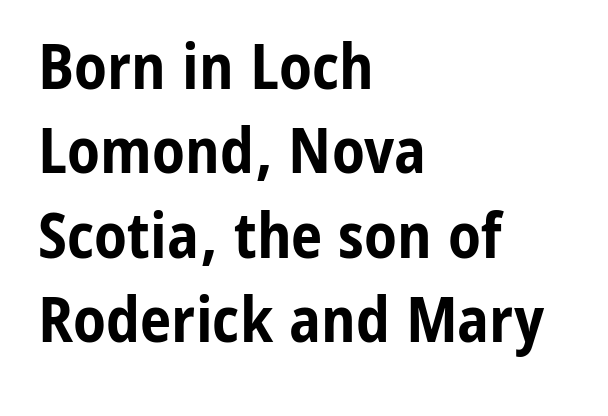
These lines are rendered in a variable-pitch font. Characters follow at the spacing the type designer built in. Plain, unruled lines of type. Serif or sans? Sans — the stroke terminals are bare. Students, observe: this is what conventionally led text looks like.
